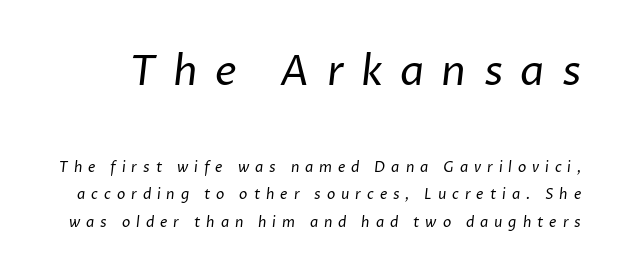
{"serif": "no", "bold": "no", "weight": "regular", "width": "normal", "stroke_contrast": "low", "x_height": "medium", "monospaced": "no", "underline": "no", "line_spacing": "loose", "line_spacing_ratio": 1.97, "letter_spacing": "wide", "letter_spacing_em": 0.42, "larger_block": "first", "size_ratio": 2.93, "glyph_px": 41}
